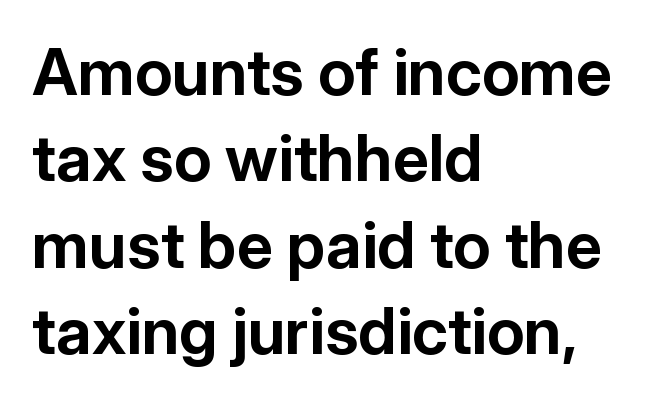
Q: Is the text bold? A: Yes.
Q: Is the text italic (slanted)? A: No, it is upright.
Q: Is the typeface a serif or a sans-serif typeface? A: Sans-serif.
Q: Is the text underlined? A: No.
Q: How is the paragraph aligned? A: Left-aligned.
Q: Is the spacing between letters normal or unusually wide? A: Normal.
Q: Is the spacing between lines tight, normal or loose? A: Normal.
Q: Width (condensed, normal, or wide)? A: Normal.
Q: Stroke contrast? A: Low.
Q: x-height? A: Medium.
Q: Monospaced? A: No.
